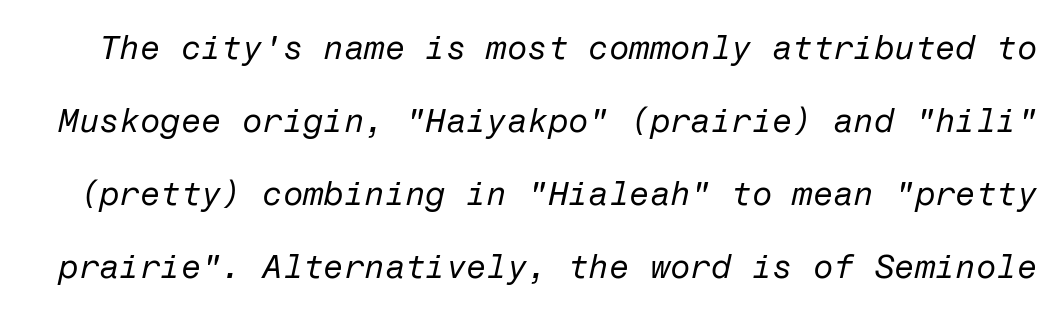
Q: Is the text bold? A: No.
Q: Is the text italic (slanted)? A: Yes, it leans right by about 12 degrees.
Q: Is the text underlined? A: No.
Q: Is the spacing between letters normal or unusually wide? A: Normal.
Q: Is the spacing between lines tight, normal or loose? A: Loose.
Q: Width (condensed, normal, or wide)? A: Normal.
Q: Stroke contrast? A: Low.
Q: x-height? A: Medium.
